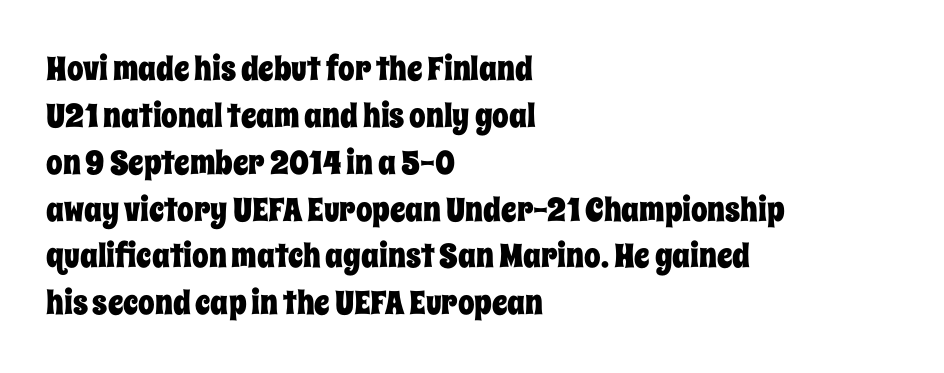
{"italic": "no", "width": "condensed", "stroke_contrast": "low", "x_height": "large", "monospaced": "no", "underline": "no", "align": "left", "line_spacing": "normal", "line_spacing_ratio": 1.42, "letter_spacing": "normal", "letter_spacing_em": 0.0, "glyph_px": 33}
